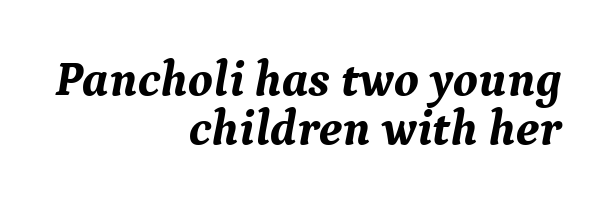
Which margin do the lines hug? The right one — the left edge is uneven. Clear beneath every line of the passage. Weight check: bold — yes, fully. How are the letters spaced? Ordinarily, with no added tracking. Italic? Definitely — the glyphs are oblique. This is serif lettering, the kind often seen in printed books.
